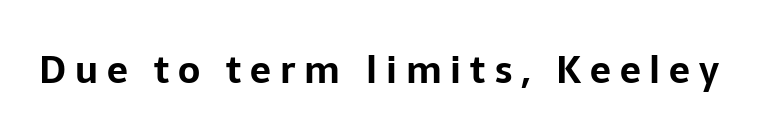
Q: Is the text bold? A: Yes.
Q: Is the text italic (slanted)? A: No, it is upright.
Q: Is the typeface a serif or a sans-serif typeface? A: Sans-serif.
Q: Is the text underlined? A: No.
Q: Is the spacing between letters normal or unusually wide? A: Unusually wide.
Q: Width (condensed, normal, or wide)? A: Normal.
Q: Stroke contrast? A: Low.
Q: x-height? A: Medium.
Q: Monospaced? A: No.
